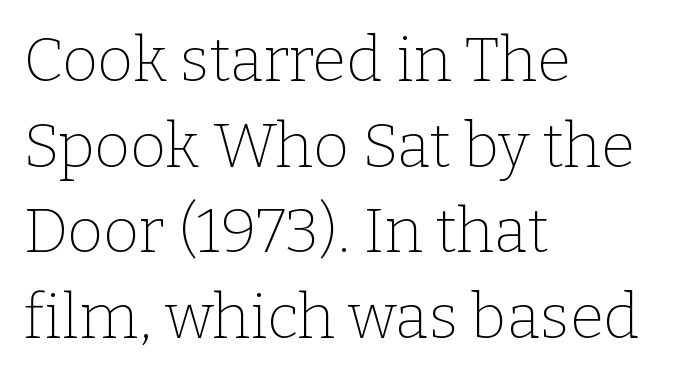
Q: Is the text bold? A: No.
Q: Is the text italic (slanted)? A: No, it is upright.
Q: Is the typeface a serif or a sans-serif typeface? A: Serif.
Q: Is the text underlined? A: No.
Q: How is the paragraph aligned? A: Left-aligned.
Q: Is the spacing between letters normal or unusually wide? A: Normal.
Q: Is the spacing between lines tight, normal or loose? A: Normal.
Q: Width (condensed, normal, or wide)? A: Normal.
Q: Stroke contrast? A: Low.
Q: x-height? A: Medium.
Q: Monospaced? A: No.
